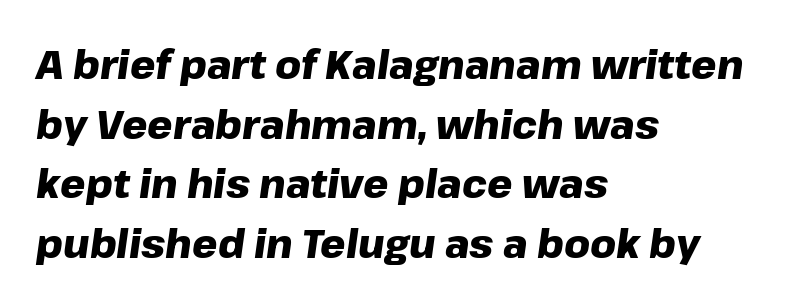
These lines are rendered in a variable-pitch font. Honestly, there is no underline to notice here at all. The characters look thick and weighty, a clear bold. Compared with typical body copy, the letter spacing here is the same. A classic flush-left, rag-right setting is used for this passage.
